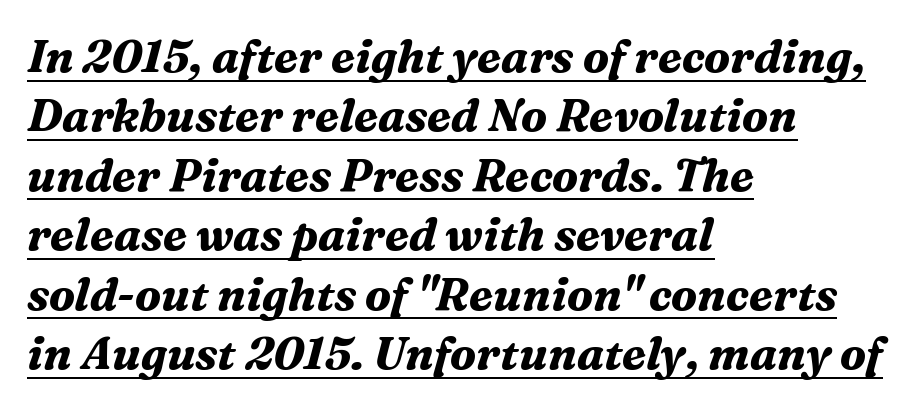
{"serif": "yes", "italic": "yes", "lean": "right", "slant_degrees": 16, "bold": "yes", "weight": "bold", "width": "normal", "stroke_contrast": "medium", "x_height": "medium", "monospaced": "no", "underline": "yes", "align": "left", "line_spacing": "normal", "line_spacing_ratio": 1.32, "letter_spacing": "normal", "letter_spacing_em": 0.0, "glyph_px": 45}
